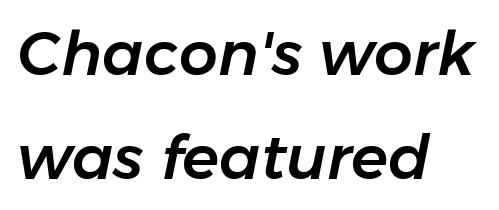
Q: Is the text italic (slanted)? A: Yes, it leans right by about 11 degrees.
Q: Is the text underlined? A: No.
Q: How is the paragraph aligned? A: Left-aligned.
Q: Is the spacing between letters normal or unusually wide? A: Normal.
Q: Is the spacing between lines tight, normal or loose? A: Normal.
Q: Width (condensed, normal, or wide)? A: Normal.
Q: Stroke contrast? A: Low.
Q: x-height? A: Medium.
Q: Monospaced? A: No.
